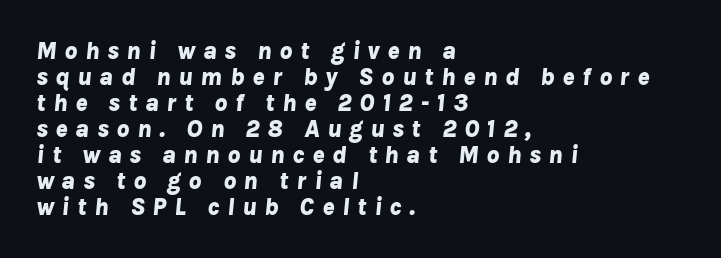
Q: Is the text bold? A: Yes.
Q: Is the text italic (slanted)? A: Yes, it leans right by about 8 degrees.
Q: Is the text underlined? A: No.
Q: How is the paragraph aligned? A: Left-aligned.
Q: Is the spacing between letters normal or unusually wide? A: Unusually wide.
Q: Is the spacing between lines tight, normal or loose? A: Tight.
